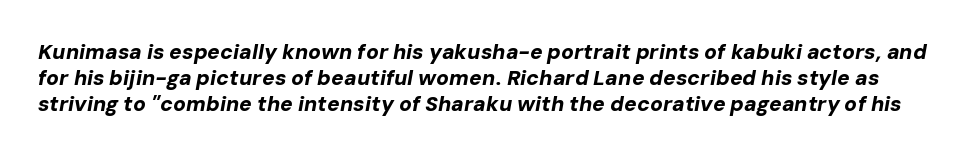
The image shows 21 px bold type, italic (leaning right); set normal line spacing (1.25x), normal letter spacing, not underlined.
